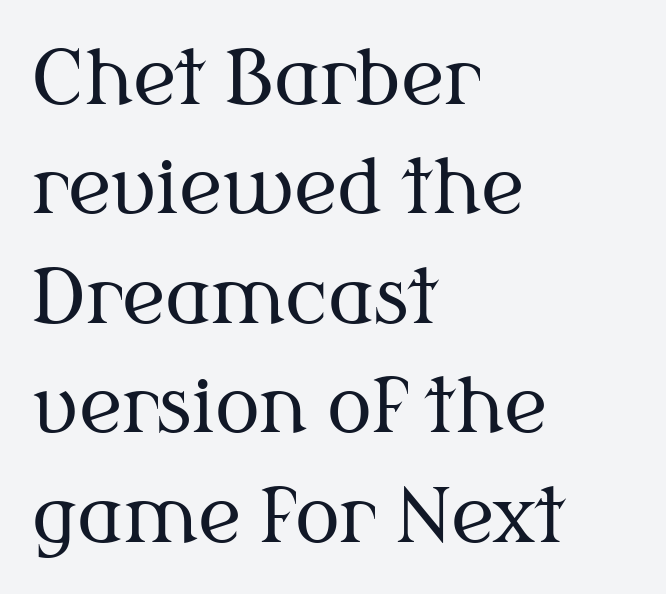
Q: Is the text bold? A: No.
Q: Is the text italic (slanted)? A: No, it is upright.
Q: Is the typeface a serif or a sans-serif typeface? A: Serif.
Q: Is the text underlined? A: No.
Q: How is the paragraph aligned? A: Left-aligned.
Q: Is the spacing between letters normal or unusually wide? A: Normal.
Q: Is the spacing between lines tight, normal or loose? A: Normal.
Q: Width (condensed, normal, or wide)? A: Normal.
Q: Stroke contrast? A: Medium.
Q: x-height? A: Medium.
Q: Monospaced? A: No.
